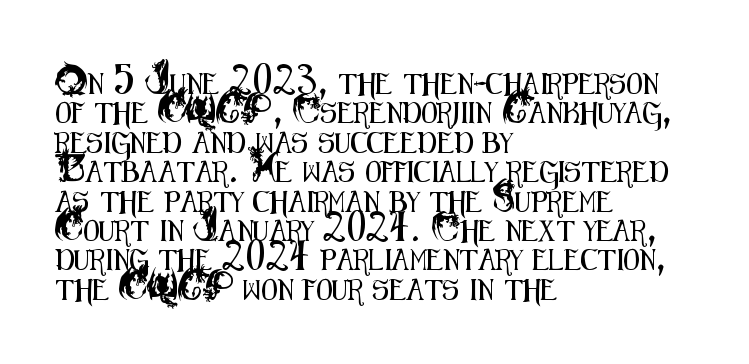
If you drew a ruler down the left edge, every line would touch it. The foot of each line stays bare and open. What's the leading like? Ordinary, nothing unusual. The axis of the letterforms is exactly vertical. Observe the ordinary spacing: letters are neighbours, not strangers.
